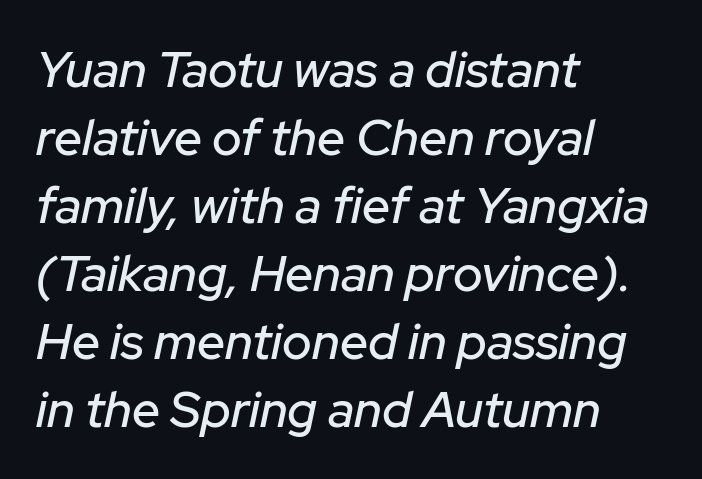
Q: Is the text italic (slanted)? A: Yes, it leans right by about 12 degrees.
Q: Is the text underlined? A: No.
Q: How is the paragraph aligned? A: Left-aligned.
Q: Is the spacing between letters normal or unusually wide? A: Normal.
Q: Is the spacing between lines tight, normal or loose? A: Normal.
Q: Width (condensed, normal, or wide)? A: Normal.
Q: Stroke contrast? A: Low.
Q: x-height? A: Medium.
Q: Monospaced? A: No.
